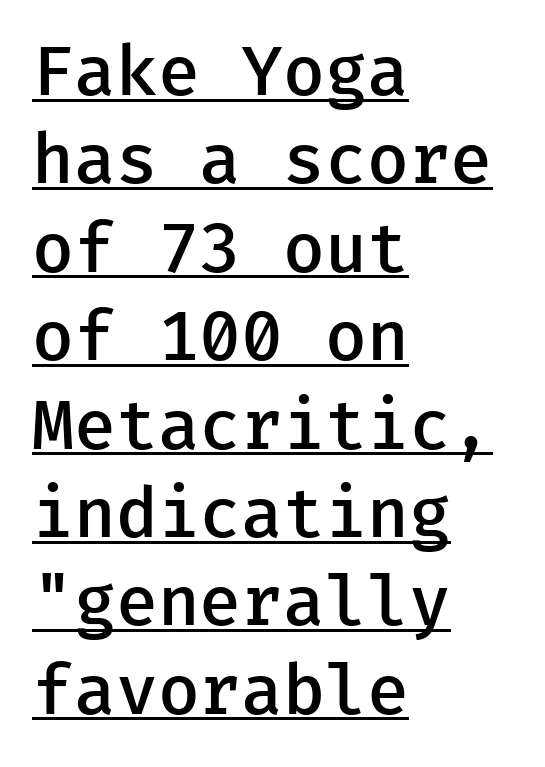
{"serif": "no", "italic": "no", "bold": "semi", "weight": "semibold", "width": "normal", "stroke_contrast": "low", "x_height": "medium", "monospaced": "yes", "underline": "yes", "align": "left", "line_spacing": "normal", "line_spacing_ratio": 1.3, "letter_spacing": "normal", "letter_spacing_em": 0.0, "glyph_px": 68}
